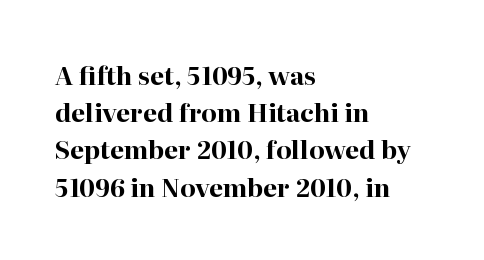
Italic: no, the glyphs are upright roman. Weight: bold. A typesetter would call this zero additional tracking. Does the copy run flush right? No — it runs flush left. In terms of leading, this rendering sits right in the middle. Quick note: underline off.
